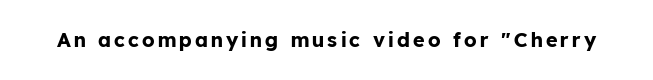
The image shows 20 px bold type, upright; set not underlined.
